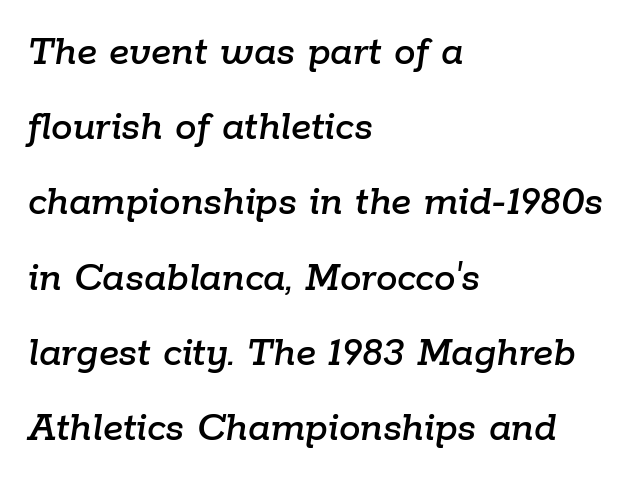
Q: Is the text italic (slanted)? A: Yes, it leans right by about 9 degrees.
Q: Is the text underlined? A: No.
Q: How is the paragraph aligned? A: Left-aligned.
Q: Is the spacing between letters normal or unusually wide? A: Normal.
Q: Width (condensed, normal, or wide)? A: Normal.
Q: Stroke contrast? A: Low.
Q: x-height? A: Medium.
Q: Monospaced? A: No.
